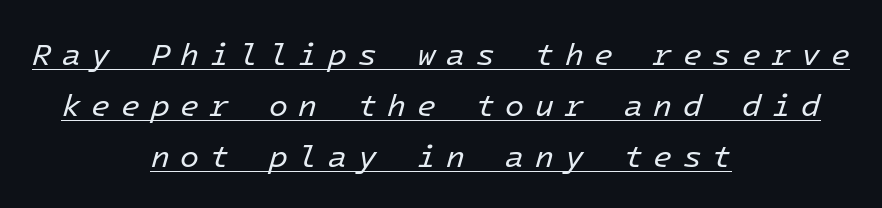
{"italic": "yes", "lean": "right", "slant_degrees": 16, "bold": "no", "weight": "regular", "width": "normal", "stroke_contrast": "low", "x_height": "medium", "underline": "yes", "align": "center", "line_spacing": "normal", "line_spacing_ratio": 1.65, "letter_spacing": "wide", "letter_spacing_em": 0.34, "glyph_px": 31}
